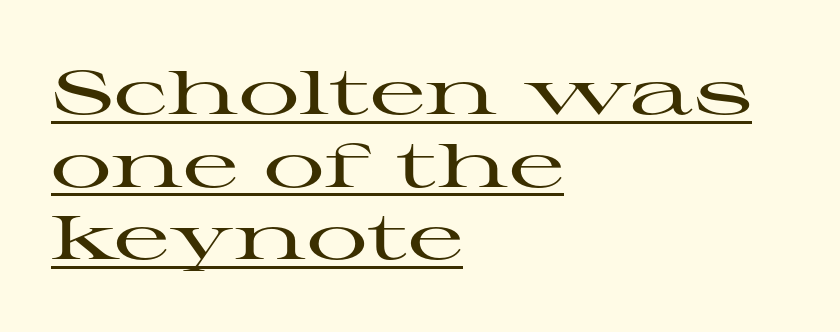
{"serif": "yes", "italic": "no", "width": "wide", "stroke_contrast": "high", "x_height": "medium", "monospaced": "no", "underline": "yes", "align": "left", "line_spacing_ratio": 1.19, "letter_spacing": "normal", "letter_spacing_em": 0.0, "glyph_px": 61}
